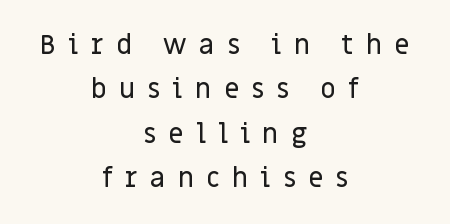
The image shows 27 px text type, upright; set centered, normal line spacing (1.64x), unusually wide letter spacing (+0.45 em), not underlined.
